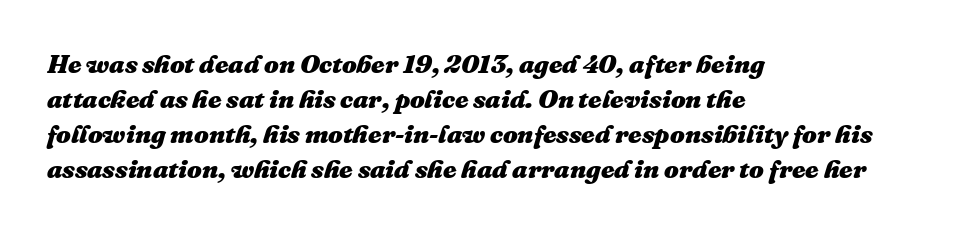
The image shows 26 px bold type, italic (leaning right); set left-aligned, normal line spacing (1.34x), normal letter spacing, not underlined.
